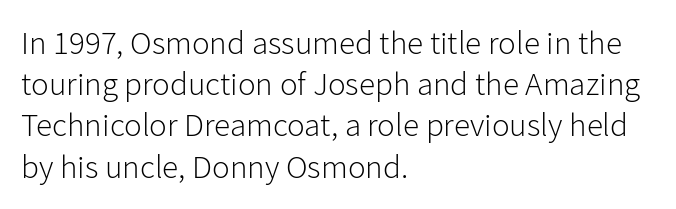
The letters carry no serifs — their stems end cleanly without finishing strokes. The font's upright variant was chosen for this text. You could not count columns in this text — the font is proportionally spaced. Letters rest on an invisible, unmarked baseline. Here the glyphs are tracked normally, forming tight word shapes.
